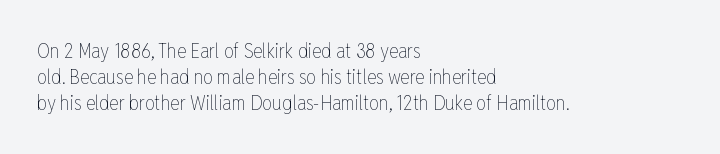
{"italic": "no", "bold": "no", "underline": "no", "align": "left", "line_spacing": "normal", "line_spacing_ratio": 1.31, "letter_spacing": "normal", "letter_spacing_em": 0.0, "glyph_px": 20}
